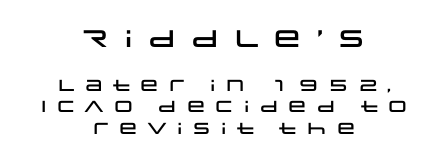
{"italic": "no", "underline": "no", "align": "center", "line_spacing": "normal", "line_spacing_ratio": 1.33, "letter_spacing": "wide", "letter_spacing_em": 0.3, "larger_block": "first", "size_ratio": 1.5, "glyph_px": 24}
